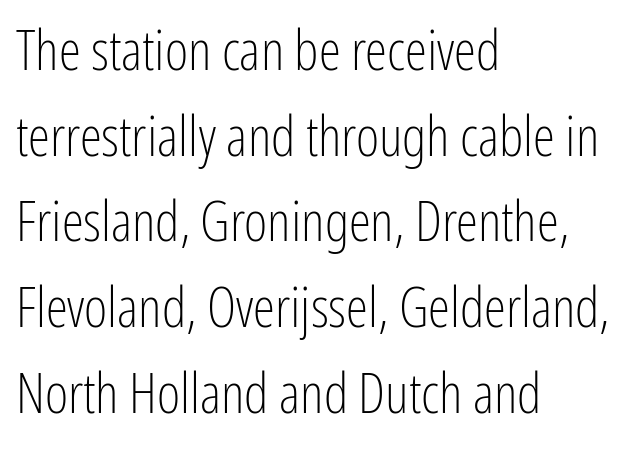
Q: Is the text bold? A: No.
Q: Is the text italic (slanted)? A: No, it is upright.
Q: Is the typeface a serif or a sans-serif typeface? A: Sans-serif.
Q: Is the text underlined? A: No.
Q: How is the paragraph aligned? A: Left-aligned.
Q: Is the spacing between letters normal or unusually wide? A: Normal.
Q: Is the spacing between lines tight, normal or loose? A: Normal.
Q: Width (condensed, normal, or wide)? A: Condensed.
Q: Stroke contrast? A: Low.
Q: x-height? A: Medium.
Q: Monospaced? A: No.
